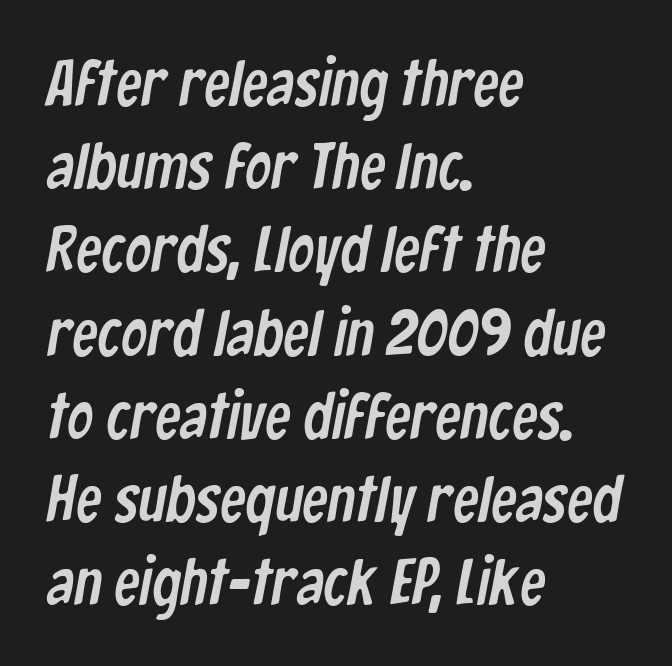
The image shows 65 px condensed sans-serif type; set left-aligned, normal line spacing (1.28x), normal letter spacing, not underlined; low stroke contrast and a medium x-height.
